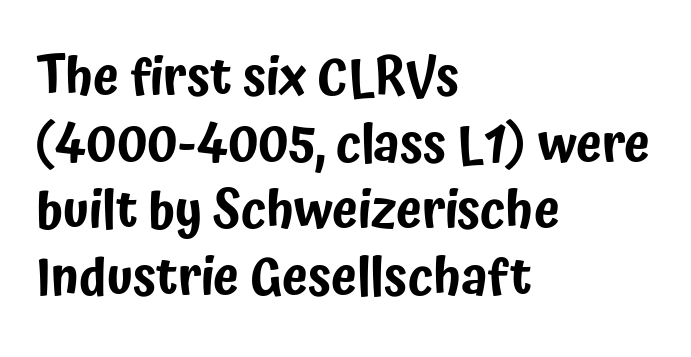
The image shows 52 px condensed sans-serif type, upright; set left-aligned, normal line spacing (1.28x), normal letter spacing, not underlined; low stroke contrast and a medium x-height.
